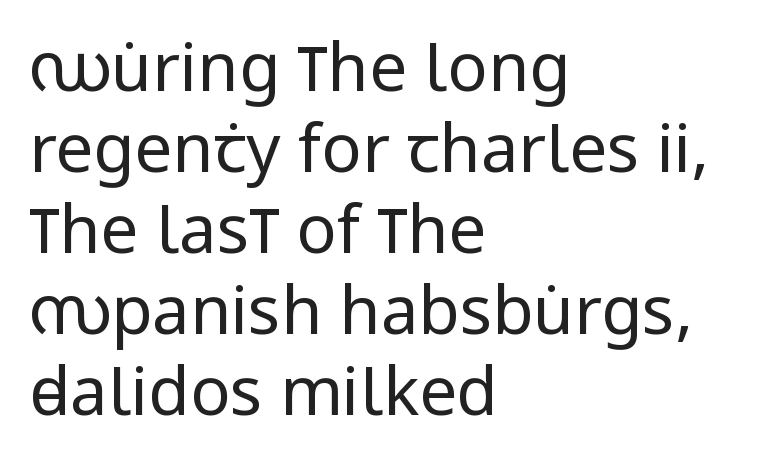
Q: Is the text bold? A: No.
Q: Is the text italic (slanted)? A: No, it is upright.
Q: Is the typeface a serif or a sans-serif typeface? A: Sans-serif.
Q: Is the text underlined? A: No.
Q: How is the paragraph aligned? A: Left-aligned.
Q: Is the spacing between letters normal or unusually wide? A: Normal.
Q: Width (condensed, normal, or wide)? A: Condensed.
Q: Stroke contrast? A: Low.
Q: x-height? A: Large.
Q: Monospaced? A: No.
